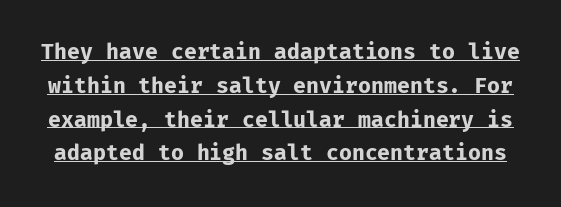
Is the type bold? Yes — the strokes are clearly thick and heavy. The type is set solid horizontally, with unmodified tracking. Notice how descenders clear the ascenders below comfortably — that's standard leading. What decoration does the sample have? An underline. This is roman type, the default non-slanted kind.
